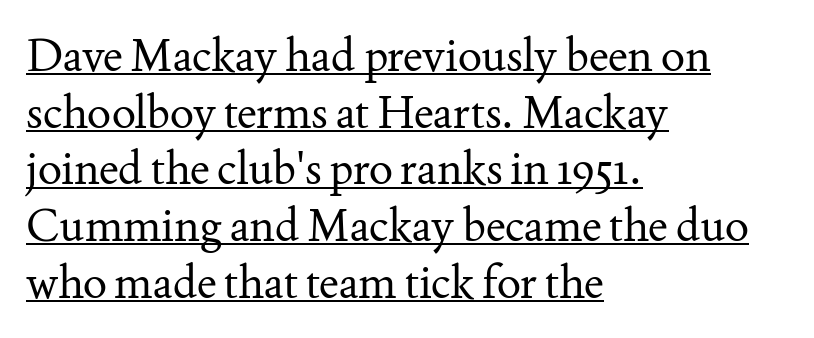
A typographer would call this underscored text. The letters advance in unequal steps, a hallmark of proportional type. Baseline-to-baseline distance is the conventional proportion of letter height. Observe the serifs anchoring each vertical stroke in this sample. Line starts are locked; line ends wander. The axis of the letterforms is exactly vertical.
